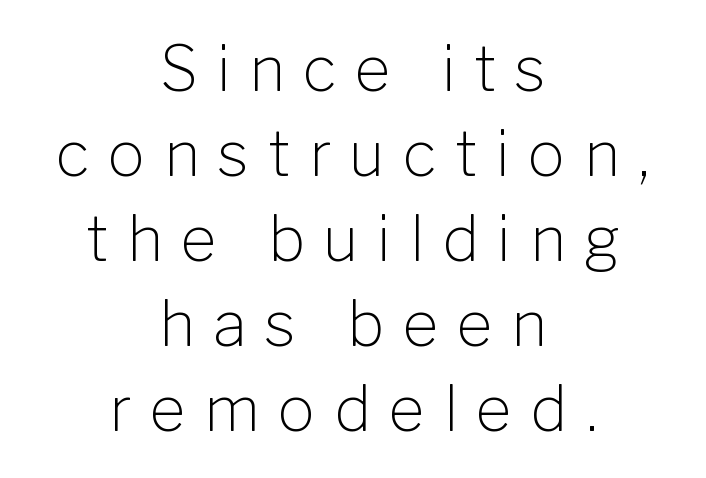
{"serif": "no", "italic": "no", "bold": "no", "weight": "light", "width": "normal", "stroke_contrast": "low", "x_height": "medium", "monospaced": "no", "underline": "no", "align": "center", "line_spacing": "normal", "line_spacing_ratio": 1.37, "letter_spacing": "wide", "letter_spacing_em": 0.3, "glyph_px": 62}
